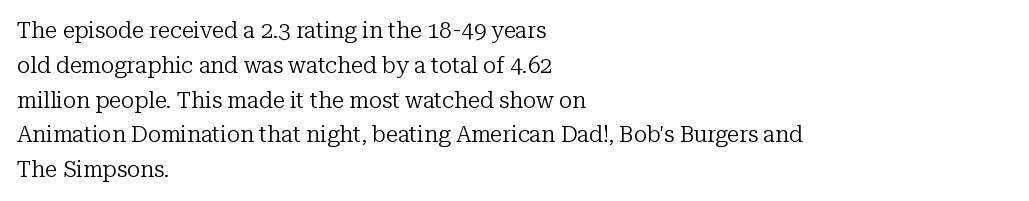
All the whitespace from short lines collects on the right. No extra tracking has been applied to these lines. Characters remain perfectly vertical along every line. The space beneath each line is pristine and unruled. Vertical stems look standard width or narrower in stroke.
